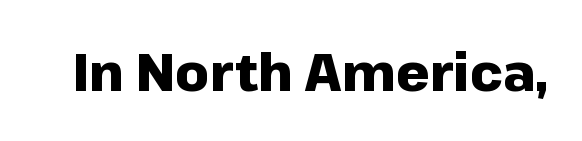
The image shows 53 px heavy sans-serif type, upright; set normal letter spacing, not underlined; low stroke contrast and a medium x-height.
